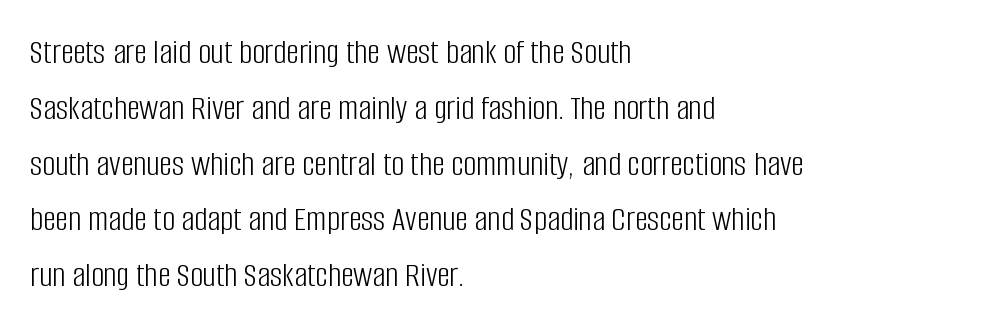
Q: Is the text bold? A: No.
Q: Is the text italic (slanted)? A: No, it is upright.
Q: Is the typeface a serif or a sans-serif typeface? A: Sans-serif.
Q: Is the text underlined? A: No.
Q: How is the paragraph aligned? A: Left-aligned.
Q: Is the spacing between letters normal or unusually wide? A: Normal.
Q: Is the spacing between lines tight, normal or loose? A: Normal.
Q: Width (condensed, normal, or wide)? A: Condensed.
Q: Stroke contrast? A: Low.
Q: x-height? A: Large.
Q: Monospaced? A: No.
